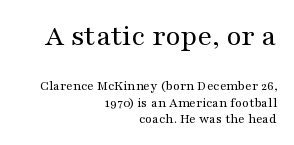
The image shows 31 px regular-weight, wide serif type, upright; set right-aligned, tight line spacing (1.15x), normal letter spacing, not underlined; the first (top) block is 2.21x larger; medium stroke contrast and a medium x-height.
